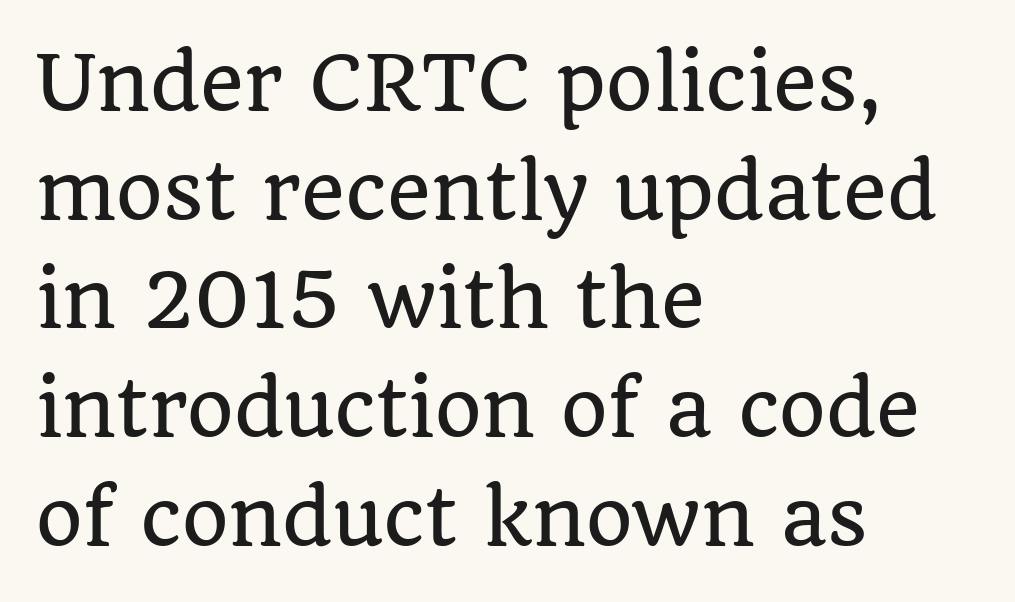
Q: Is the text italic (slanted)? A: No, it is upright.
Q: Is the typeface a serif or a sans-serif typeface? A: Serif.
Q: Is the text underlined? A: No.
Q: How is the paragraph aligned? A: Left-aligned.
Q: Is the spacing between letters normal or unusually wide? A: Normal.
Q: Is the spacing between lines tight, normal or loose? A: Normal.
Q: Width (condensed, normal, or wide)? A: Normal.
Q: Stroke contrast? A: Low.
Q: x-height? A: Large.
Q: Monospaced? A: No.
